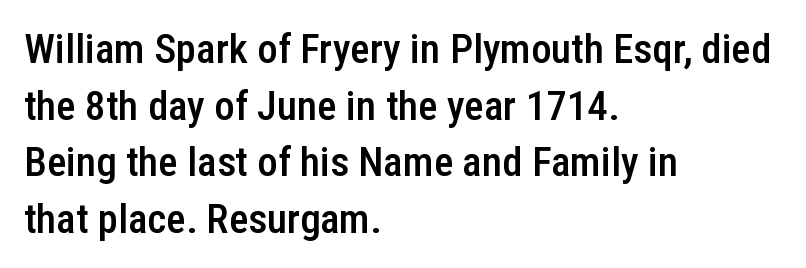
Q: Is the text bold? A: Semi-bold.
Q: Is the text italic (slanted)? A: No, it is upright.
Q: Is the typeface a serif or a sans-serif typeface? A: Sans-serif.
Q: Is the text underlined? A: No.
Q: How is the paragraph aligned? A: Left-aligned.
Q: Is the spacing between letters normal or unusually wide? A: Normal.
Q: Is the spacing between lines tight, normal or loose? A: Normal.
Q: Width (condensed, normal, or wide)? A: Condensed.
Q: Stroke contrast? A: Low.
Q: x-height? A: Medium.
Q: Monospaced? A: No.
